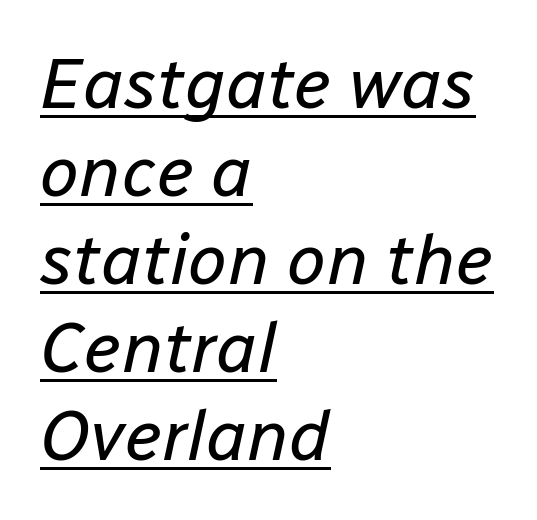
The image shows 71 px regular-weight type, italic (leaning right); set left-aligned, line spacing 1.24x, normal letter spacing, underlined; low stroke contrast and a medium x-height.
